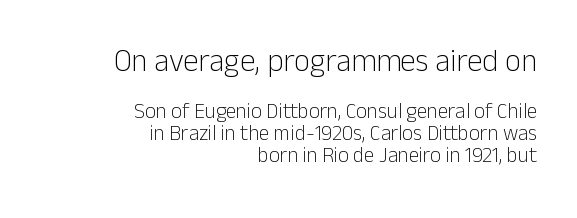
A student would call this right alignment; a typographer would say flush right, rag left. Caption: face not bold, strokes unweighted. Of the two passages, the one on top uses the larger point size. Stroke terminals: plain, sans-serif.
